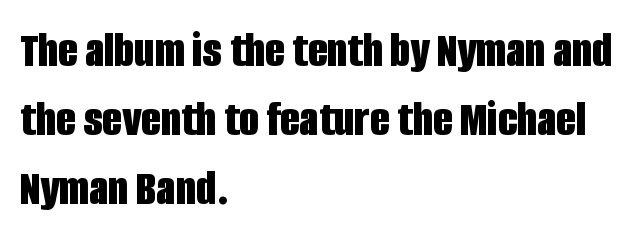
Unlike italic type, these characters show no tilt at all. Line starts are locked; line ends wander. Students, this is bold: see how much ink each stroke carries. Spacing between characters is what you'd get straight out of the box. The strip under each line holds only bare page.
